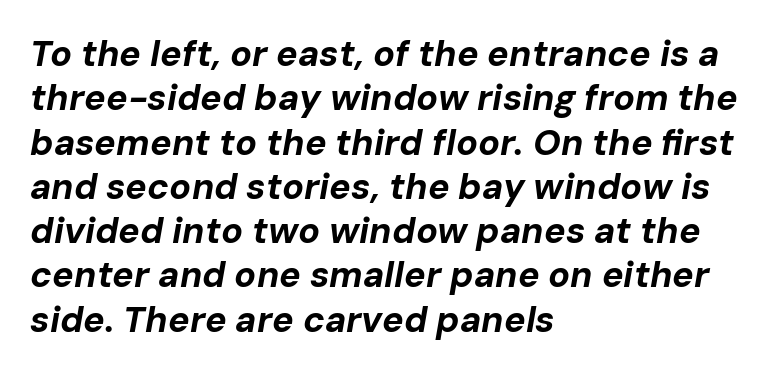
{"italic": "yes", "lean": "right", "slant_degrees": 10, "bold": "yes", "weight": "bold", "width": "normal", "stroke_contrast": "low", "x_height": "medium", "monospaced": "no", "underline": "no", "align": "left", "line_spacing_ratio": 1.23, "letter_spacing": "normal", "letter_spacing_em": 0.0, "glyph_px": 36}
